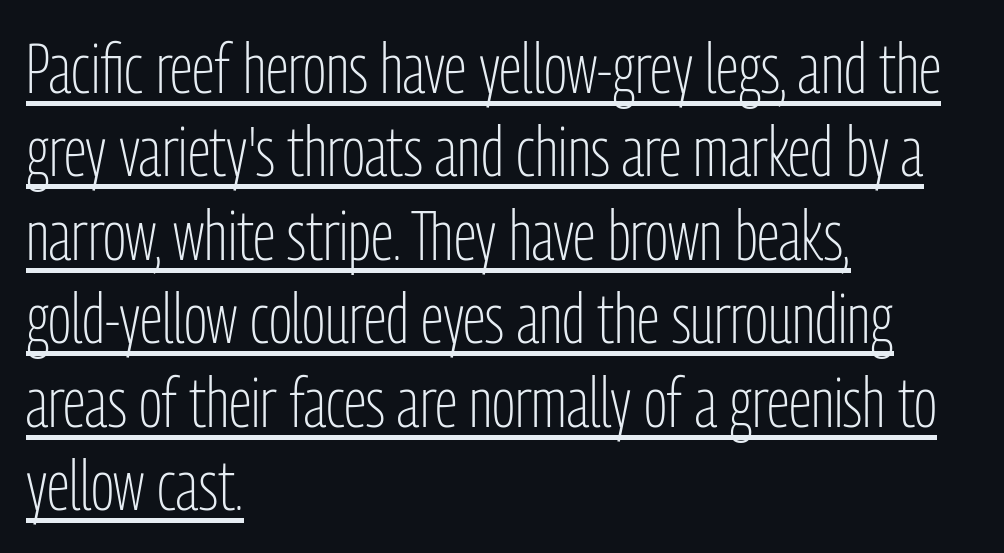
The image shows 69 px light, condensed sans-serif type, upright; set left-aligned, line spacing 1.21x, normal letter spacing, underlined; low stroke contrast and a medium x-height.
